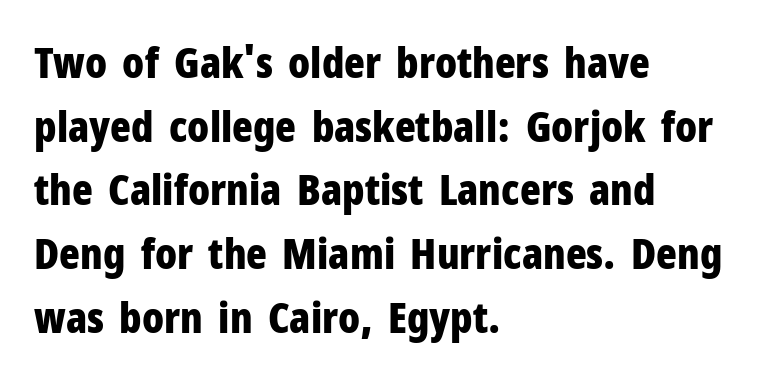
{"serif": "no", "italic": "no", "bold": "yes", "weight": "bold", "width": "condensed", "stroke_contrast": "low", "x_height": "medium", "monospaced": "no", "underline": "no", "align": "left", "line_spacing": "normal", "line_spacing_ratio": 1.48, "letter_spacing": "normal", "letter_spacing_em": 0.0, "glyph_px": 43}
